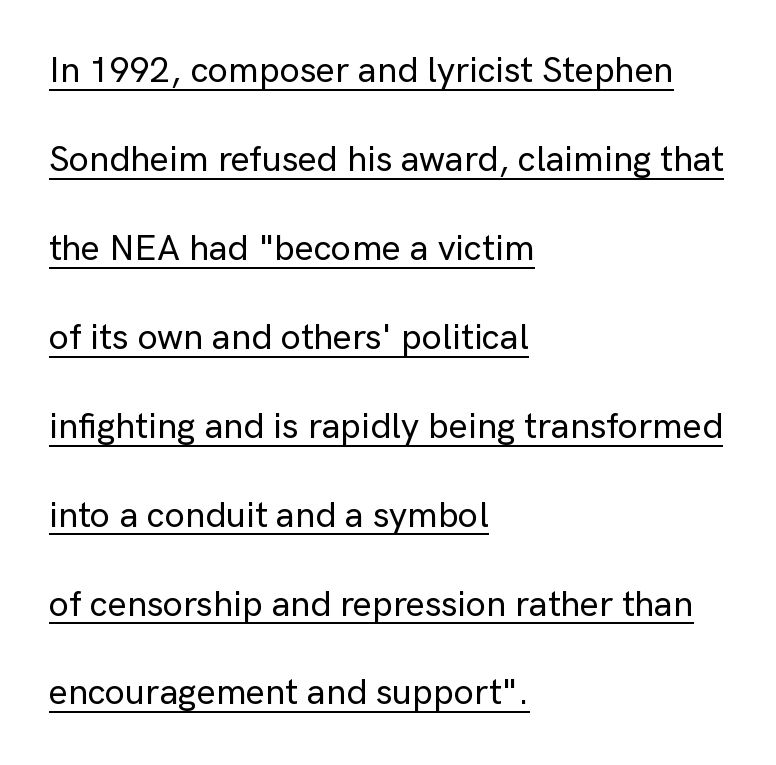
{"serif": "no", "italic": "no", "width": "normal", "stroke_contrast": "low", "x_height": "medium", "monospaced": "no", "underline": "yes", "align": "left", "line_spacing": "loose", "line_spacing_ratio": 2.47, "letter_spacing": "normal", "letter_spacing_em": 0.0, "glyph_px": 36}
